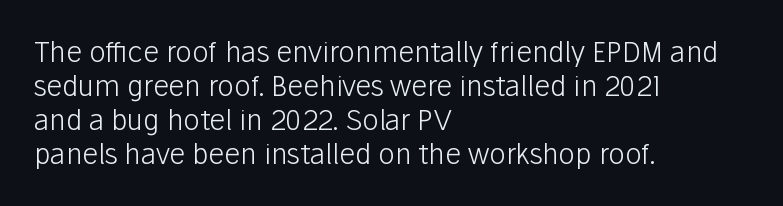
Bold? No — there's no thickening of the strokes. Proportional: the letters do not fall into vertical columns. Quick note: underline off. Nothing unusual about the tracking: characters are spaced as the font intends. Nope, not italic — everything's standing straight.
